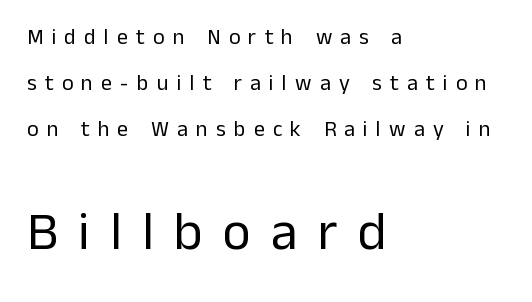
Q: Is the text bold? A: No.
Q: Is the text italic (slanted)? A: No, it is upright.
Q: Is the typeface a serif or a sans-serif typeface? A: Sans-serif.
Q: Is the text underlined? A: No.
Q: How is the paragraph aligned? A: Left-aligned.
Q: Is the spacing between letters normal or unusually wide? A: Unusually wide.
Q: Is the spacing between lines tight, normal or loose? A: Loose.
Q: Which block of text is set in a larger size, the first (top) or the second (bottom)? A: The second (bottom) one.
Q: Width (condensed, normal, or wide)? A: Normal.
Q: Stroke contrast? A: Low.
Q: x-height? A: Medium.
Q: Monospaced? A: No.
